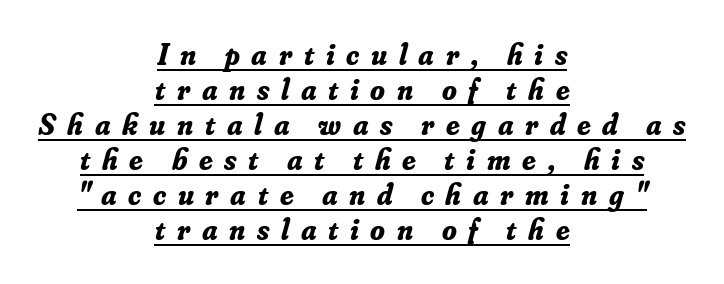
Each word looks stretched out because of the extra space between its letters. Neither beginnings nor endings align; midpoints do. A baseline rule has been typeset under these characters. Spacing verdict: proportional, widths tailored to each character. Are there feet on the stems? There are — it's a serif.
